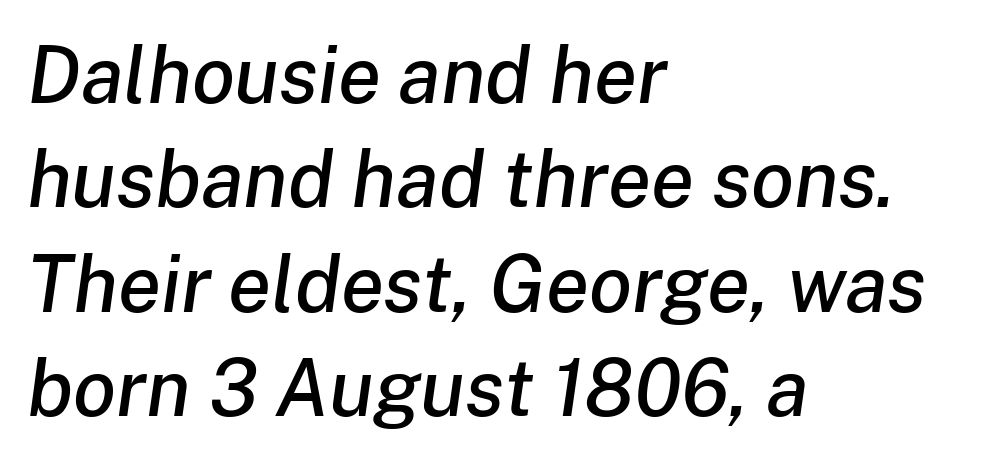
{"italic": "yes", "lean": "right", "slant_degrees": 8, "width": "normal", "stroke_contrast": "low", "x_height": "medium", "monospaced": "no", "underline": "no", "align": "left", "line_spacing": "normal", "line_spacing_ratio": 1.32, "letter_spacing": "normal", "letter_spacing_em": 0.0, "glyph_px": 79}
